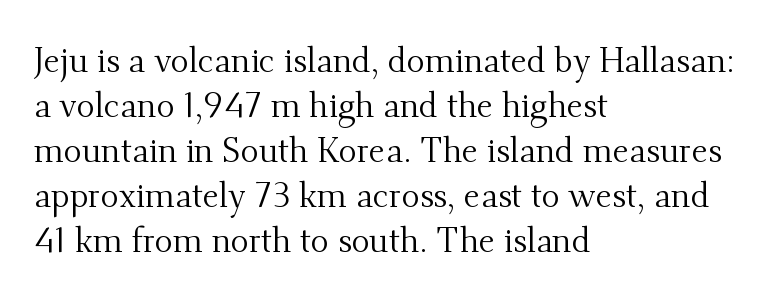
Does the copy run flush right? No — it runs flush left. A roman cut, with each character standing at attention. Rule under the text: the space is simply empty. The rendering uses natural spacing where letterforms have individual widths.
